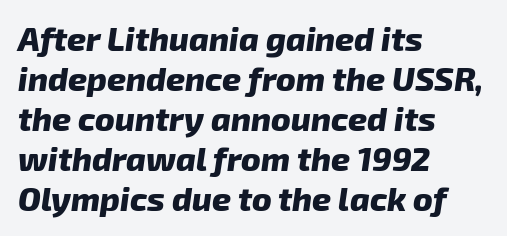
Q: Is the text bold? A: Yes.
Q: Is the text italic (slanted)? A: Yes, it leans right by about 8 degrees.
Q: Is the text underlined? A: No.
Q: How is the paragraph aligned? A: Left-aligned.
Q: Is the spacing between letters normal or unusually wide? A: Normal.
Q: Width (condensed, normal, or wide)? A: Normal.
Q: Stroke contrast? A: Low.
Q: x-height? A: Medium.
Q: Monospaced? A: No.
